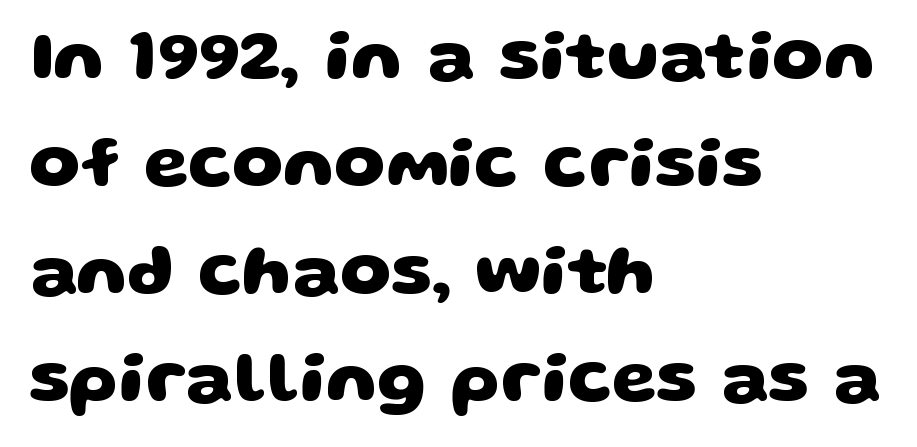
{"serif": "no", "bold": "yes", "weight": "heavy", "width": "wide", "stroke_contrast": "low", "x_height": "large", "monospaced": "no", "underline": "no", "align": "left", "line_spacing": "normal", "line_spacing_ratio": 1.49, "letter_spacing": "normal", "letter_spacing_em": 0.0, "glyph_px": 72}
